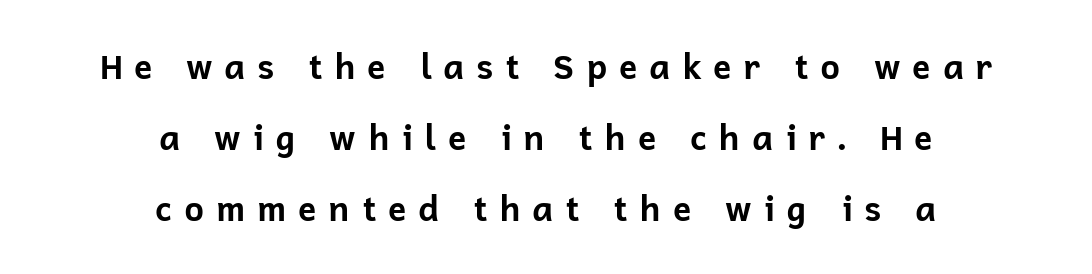
{"serif": "no", "italic": "no", "bold": "yes", "weight": "bold", "width": "normal", "stroke_contrast": "low", "x_height": "medium", "monospaced": "no", "underline": "no", "align": "center", "line_spacing": "loose", "line_spacing_ratio": 2.09, "letter_spacing": "wide", "letter_spacing_em": 0.33, "glyph_px": 34}
